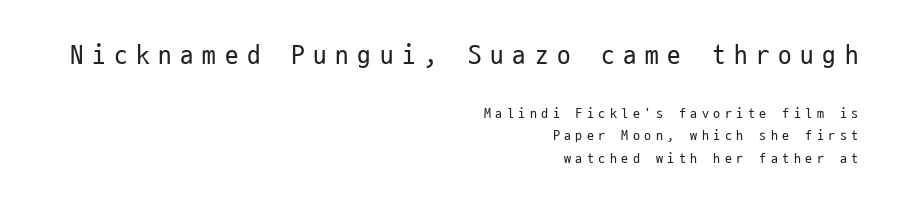
{"italic": "no", "bold": "no", "underline": "no", "align": "right", "line_spacing": "normal", "line_spacing_ratio": 1.6, "letter_spacing": "wide", "letter_spacing_em": 0.32, "larger_block": "first", "size_ratio": 1.93, "glyph_px": 27}
